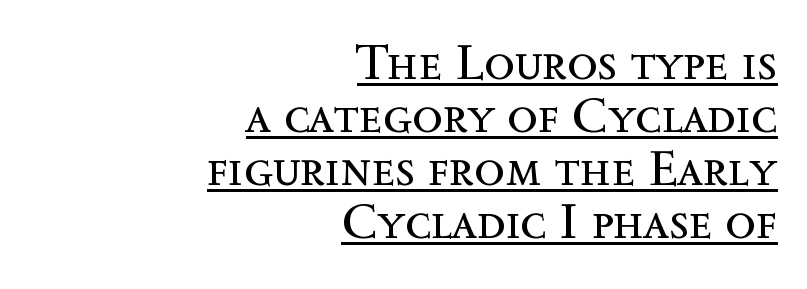
Q: Is the text bold? A: No.
Q: Is the text italic (slanted)? A: No, it is upright.
Q: Is the text underlined? A: Yes.
Q: How is the paragraph aligned? A: Right-aligned.
Q: Is the spacing between letters normal or unusually wide? A: Normal.
Q: Is the spacing between lines tight, normal or loose? A: Tight.
Q: Width (condensed, normal, or wide)? A: Normal.
Q: x-height? A: Medium.
Q: Monospaced? A: No.
